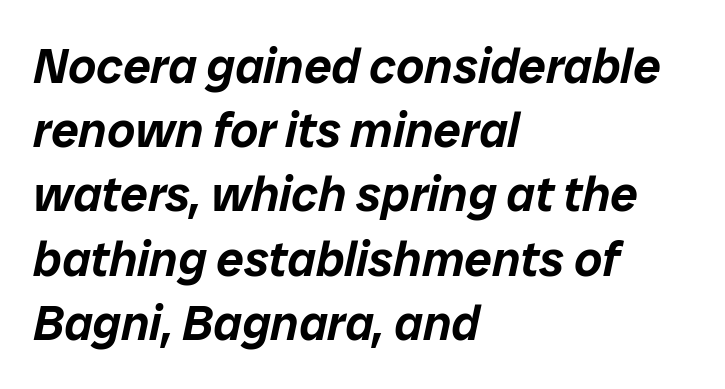
Q: Is the text italic (slanted)? A: Yes, it leans right by about 12 degrees.
Q: Is the text underlined? A: No.
Q: How is the paragraph aligned? A: Left-aligned.
Q: Is the spacing between letters normal or unusually wide? A: Normal.
Q: Is the spacing between lines tight, normal or loose? A: Normal.
Q: Width (condensed, normal, or wide)? A: Normal.
Q: Stroke contrast? A: Low.
Q: x-height? A: Medium.
Q: Monospaced? A: No.
